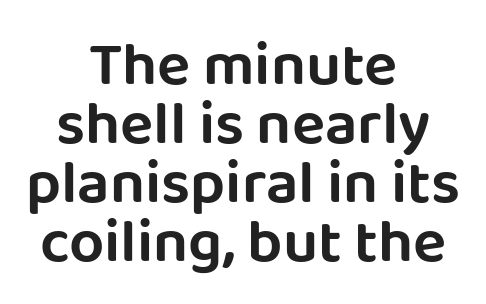
The image shows 62 px sans-serif type, upright; set centered, tight line spacing (0.95x), normal letter spacing, not underlined; low stroke contrast and a large x-height.
